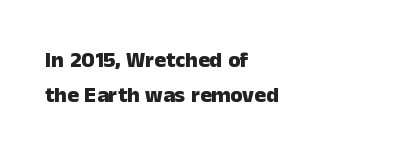
Every row of glyphs begins at an identical x-position on the left. Each word holds together tightly as a unit, with standard inter-letter gaps. What's the leading like? Ordinary, nothing unusual. Nope, not italic — everything's standing straight. The space directly below the letters is spotless.
